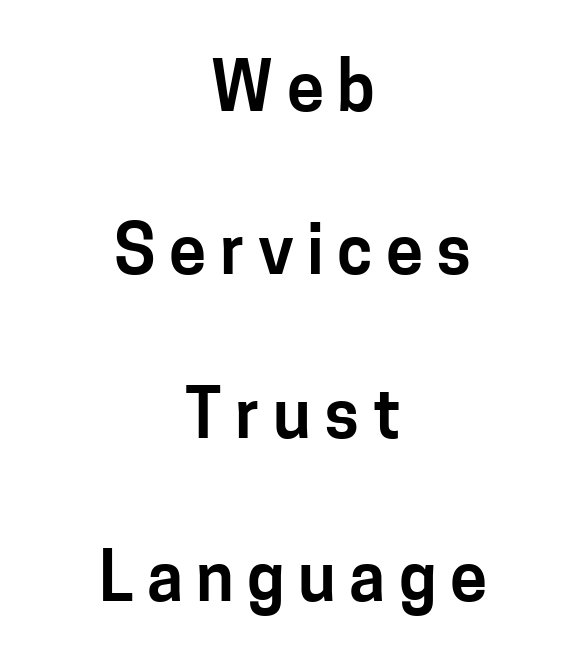
Q: Is the text italic (slanted)? A: No, it is upright.
Q: Is the typeface a serif or a sans-serif typeface? A: Sans-serif.
Q: Is the text underlined? A: No.
Q: How is the paragraph aligned? A: Centered.
Q: Is the spacing between letters normal or unusually wide? A: Unusually wide.
Q: Is the spacing between lines tight, normal or loose? A: Loose.
Q: Width (condensed, normal, or wide)? A: Normal.
Q: Stroke contrast? A: Low.
Q: x-height? A: Medium.
Q: Monospaced? A: No.
